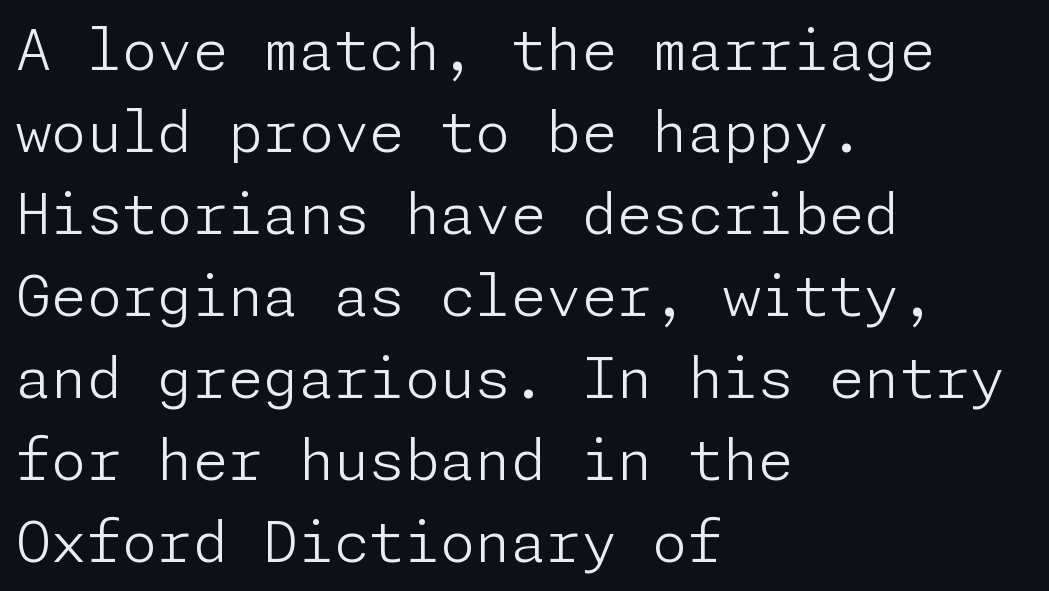
Nothing unusual about the tracking: characters are spaced as the font intends. The font sits on the lighter half of the weight spectrum, regular included. The zone under the glyphs is completely vacant. Type style note: lacks serifs. Ascenders rise straight up at ninety degrees.
